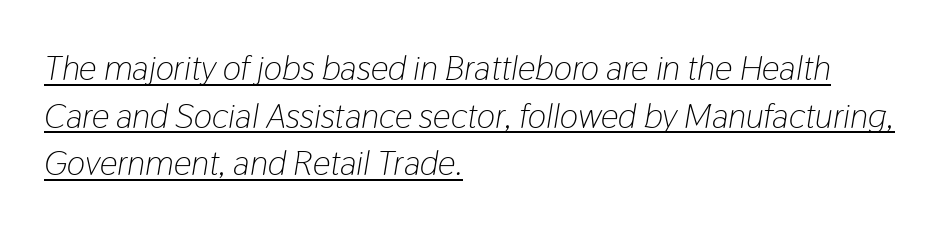
Q: Is the text bold? A: No.
Q: Is the text italic (slanted)? A: Yes, it leans right by about 9 degrees.
Q: Is the text underlined? A: Yes.
Q: How is the paragraph aligned? A: Left-aligned.
Q: Is the spacing between letters normal or unusually wide? A: Normal.
Q: Is the spacing between lines tight, normal or loose? A: Normal.
Q: Width (condensed, normal, or wide)? A: Condensed.
Q: Stroke contrast? A: Low.
Q: x-height? A: Medium.
Q: Monospaced? A: No.
